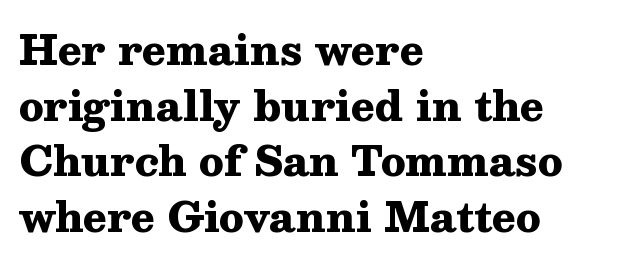
Q: Is the text bold? A: Yes.
Q: Is the text italic (slanted)? A: No, it is upright.
Q: Is the typeface a serif or a sans-serif typeface? A: Serif.
Q: Is the text underlined? A: No.
Q: How is the paragraph aligned? A: Left-aligned.
Q: Is the spacing between letters normal or unusually wide? A: Normal.
Q: Is the spacing between lines tight, normal or loose? A: Normal.
Q: Width (condensed, normal, or wide)? A: Wide.
Q: Stroke contrast? A: Medium.
Q: x-height? A: Medium.
Q: Monospaced? A: No.
